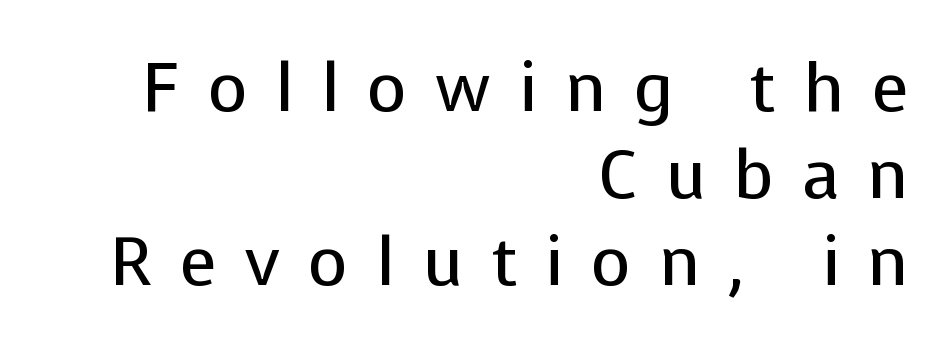
Regarding serifs, this sample does without them. Underlining? Definitely not there. You can tell it's not italic because the verticals are truly vertical. Note the varied advance widths — an 'i' is clearly narrower than an 'm'.
